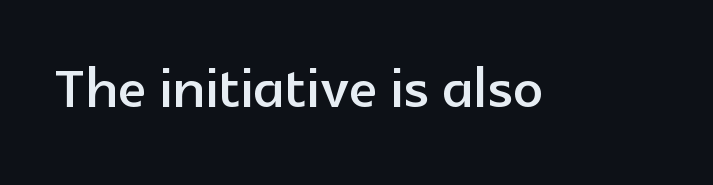
The image shows 74 px sans-serif type, upright; set normal letter spacing, not underlined; a medium x-height.
